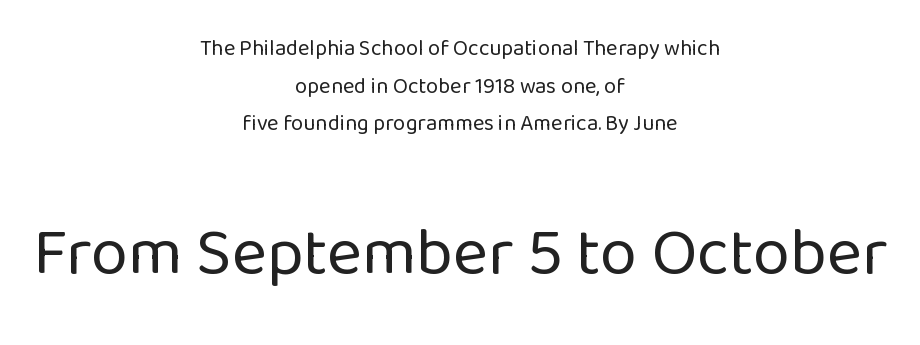
{"serif": "no", "italic": "no", "bold": "no", "weight": "regular", "width": "normal", "stroke_contrast": "low", "x_height": "medium", "monospaced": "no", "underline": "no", "align": "center", "line_spacing_ratio": 1.71, "letter_spacing": "normal", "letter_spacing_em": 0.0, "larger_block": "second", "size_ratio": 3.05, "glyph_px": 67}
